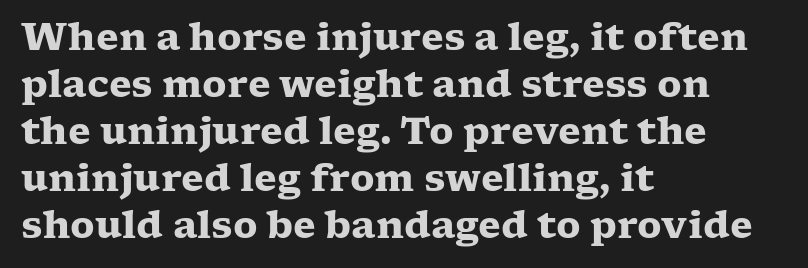
Q: Is the text bold? A: Yes.
Q: Is the text italic (slanted)? A: No, it is upright.
Q: Is the typeface a serif or a sans-serif typeface? A: Serif.
Q: Is the text underlined? A: No.
Q: How is the paragraph aligned? A: Left-aligned.
Q: Is the spacing between letters normal or unusually wide? A: Normal.
Q: Is the spacing between lines tight, normal or loose? A: Normal.
Q: Width (condensed, normal, or wide)? A: Wide.
Q: Stroke contrast? A: Low.
Q: x-height? A: Medium.
Q: Monospaced? A: No.
